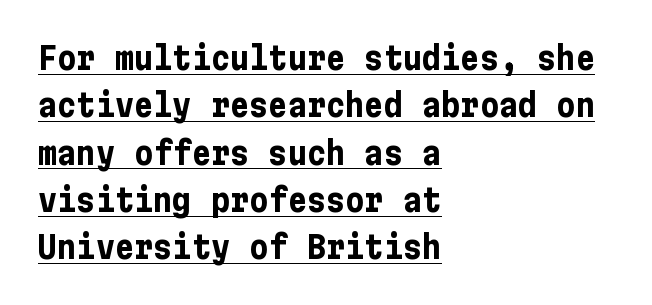
The image shows 32 px bold, condensed sans-serif type, upright; set left-aligned, normal line spacing (1.48x), normal letter spacing, underlined; low stroke contrast and a medium x-height.
